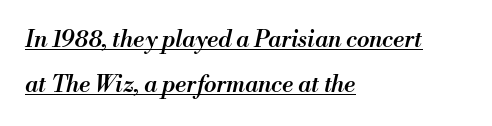
Q: Is the text bold? A: Semi-bold.
Q: Is the text italic (slanted)? A: Yes, it leans right by about 13 degrees.
Q: Is the text underlined? A: Yes.
Q: How is the paragraph aligned? A: Left-aligned.
Q: Is the spacing between letters normal or unusually wide? A: Normal.
Q: Is the spacing between lines tight, normal or loose? A: Loose.
